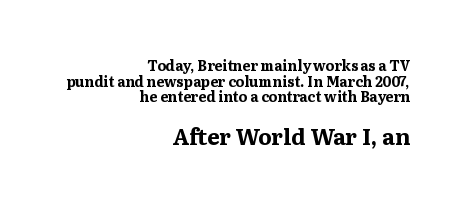
Q: Is the text bold? A: Yes.
Q: Is the text italic (slanted)? A: No, it is upright.
Q: Is the text underlined? A: No.
Q: How is the paragraph aligned? A: Right-aligned.
Q: Is the spacing between letters normal or unusually wide? A: Normal.
Q: Is the spacing between lines tight, normal or loose? A: Tight.
Q: Which block of text is set in a larger size, the first (top) or the second (bottom)? A: The second (bottom) one.
